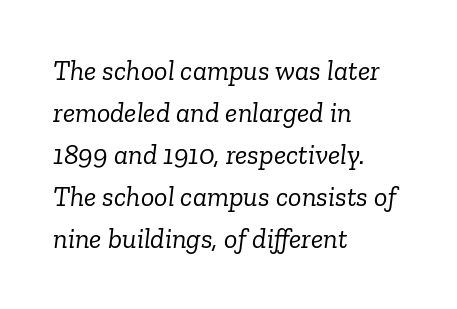
The letterforms sit shoulder to shoulder at normal distance. Glance below the letters and you will spot only blank space. Font category for this specimen: serif. Character widths vary here, with narrow letters taking less room than wide ones. If you drew a ruler down the left edge, every line would touch it.
